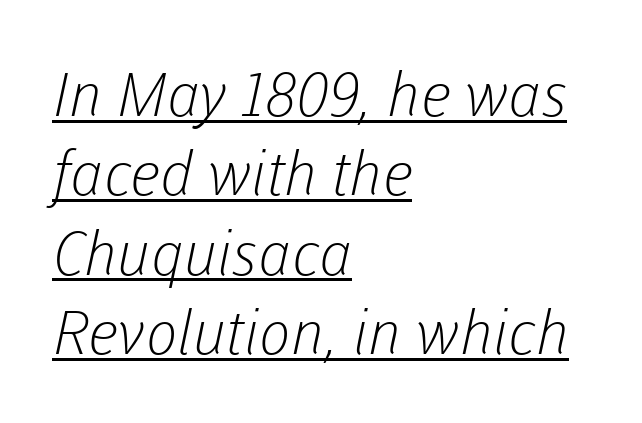
Q: Is the text bold? A: No.
Q: Is the typeface a serif or a sans-serif typeface? A: Sans-serif.
Q: Is the text underlined? A: Yes.
Q: How is the paragraph aligned? A: Left-aligned.
Q: Is the spacing between letters normal or unusually wide? A: Normal.
Q: Is the spacing between lines tight, normal or loose? A: Normal.
Q: Width (condensed, normal, or wide)? A: Normal.
Q: Stroke contrast? A: Low.
Q: x-height? A: Medium.
Q: Monospaced? A: No.
